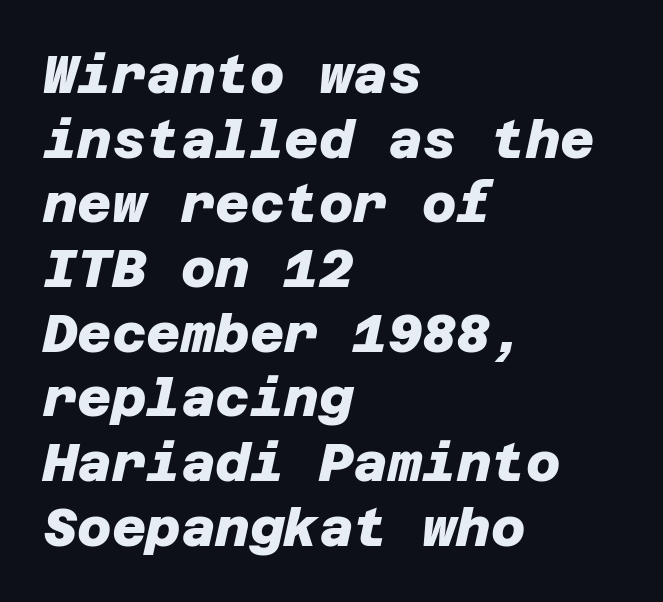
Q: Is the text bold? A: Yes.
Q: Is the typeface a serif or a sans-serif typeface? A: Sans-serif.
Q: Is the text underlined? A: No.
Q: How is the paragraph aligned? A: Left-aligned.
Q: Is the spacing between letters normal or unusually wide? A: Normal.
Q: Width (condensed, normal, or wide)? A: Normal.
Q: Stroke contrast? A: Low.
Q: x-height? A: Large.
